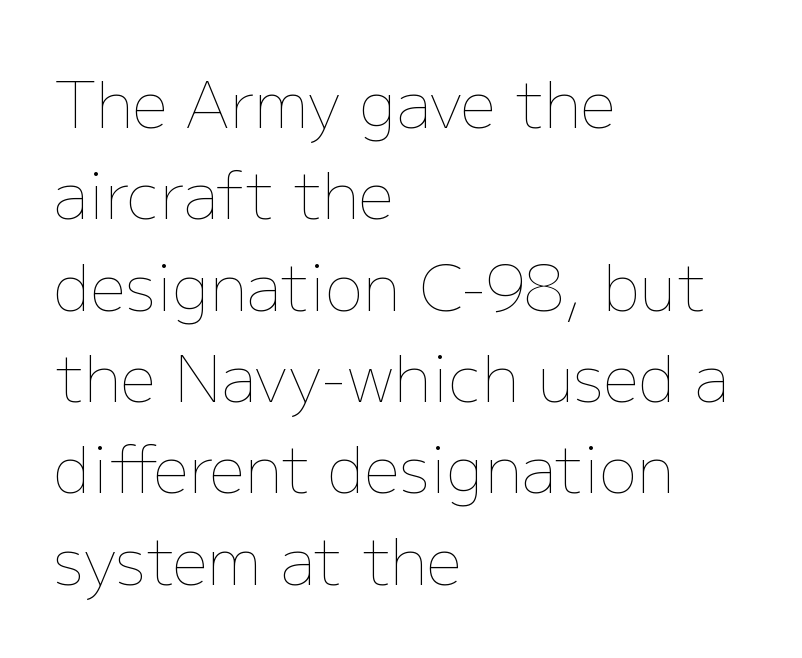
The image shows 63 px thin type, upright; set left-aligned, normal line spacing (1.45x), normal letter spacing, not underlined; low stroke contrast and a medium x-height.
